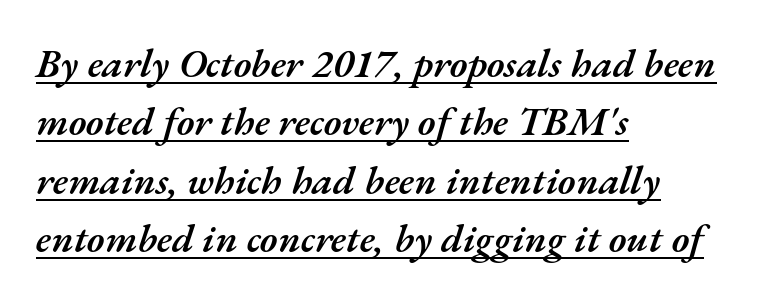
Q: Is the text bold? A: Semi-bold.
Q: Is the text italic (slanted)? A: Yes, it leans right by about 17 degrees.
Q: Is the text underlined? A: Yes.
Q: How is the paragraph aligned? A: Left-aligned.
Q: Is the spacing between letters normal or unusually wide? A: Normal.
Q: Is the spacing between lines tight, normal or loose? A: Normal.
Q: Width (condensed, normal, or wide)? A: Normal.
Q: Stroke contrast? A: Medium.
Q: x-height? A: Small.
Q: Monospaced? A: No.
